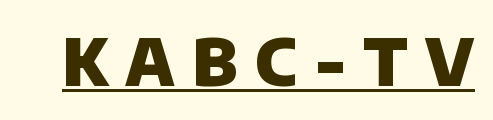
The image shows 65 px heavy sans-serif type; set unusually wide letter spacing (+0.27 em), underlined; low stroke contrast and a large x-height.
